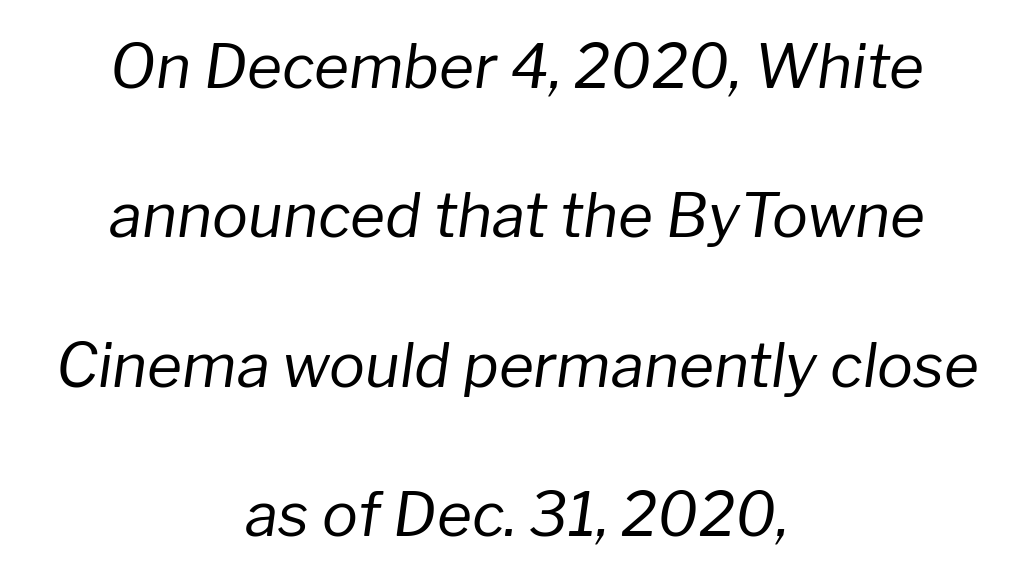
Descenders hang freely into open space. Short and long lines alike share a common midpoint. Italic? Definitely — the glyphs are oblique. You could fit nearly another row in the gap between these rows.
